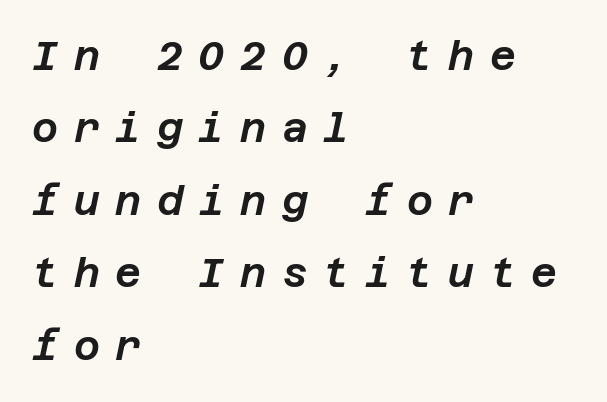
These lines stack with their left ends in a neat column. The rendering inserts visible extra space after every character. Observe the lean: these are italic letterforms. This rendering features lettering with no underline.
